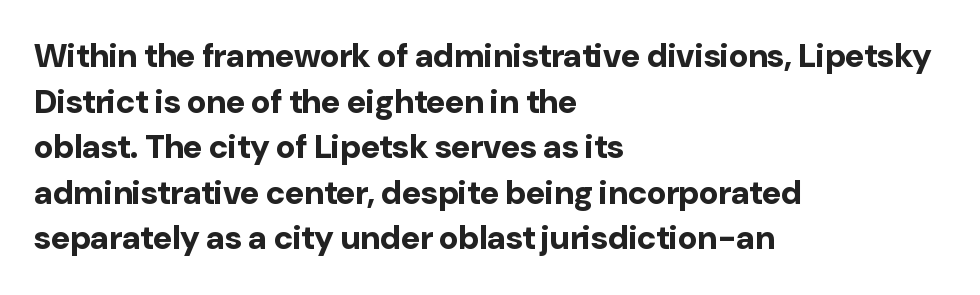
{"serif": "no", "italic": "no", "bold": "yes", "weight": "bold", "width": "normal", "stroke_contrast": "low", "x_height": "medium", "monospaced": "no", "underline": "no", "align": "left", "line_spacing": "normal", "line_spacing_ratio": 1.38, "letter_spacing": "normal", "letter_spacing_em": 0.0, "glyph_px": 33}
